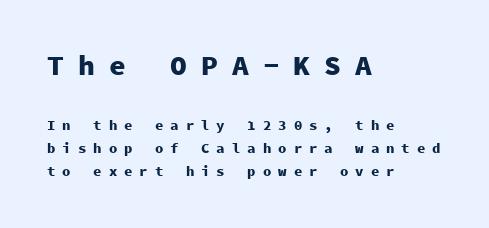
{"serif": "no", "italic": "no", "bold": "yes", "weight": "heavy", "width": "normal", "stroke_contrast": "low", "x_height": "medium", "monospaced": "yes", "underline": "no", "align": "left", "line_spacing": "normal", "line_spacing_ratio": 1.66, "letter_spacing": "wide", "letter_spacing_em": 0.5, "larger_block": "first", "size_ratio": 2.0, "glyph_px": 28}
